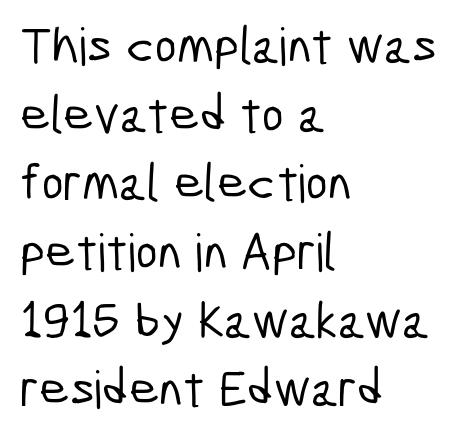
{"serif": "no", "width": "condensed", "stroke_contrast": "low", "x_height": "medium", "monospaced": "no", "underline": "no", "align": "left", "line_spacing": "normal", "line_spacing_ratio": 1.32, "letter_spacing": "normal", "letter_spacing_em": 0.0, "glyph_px": 52}
